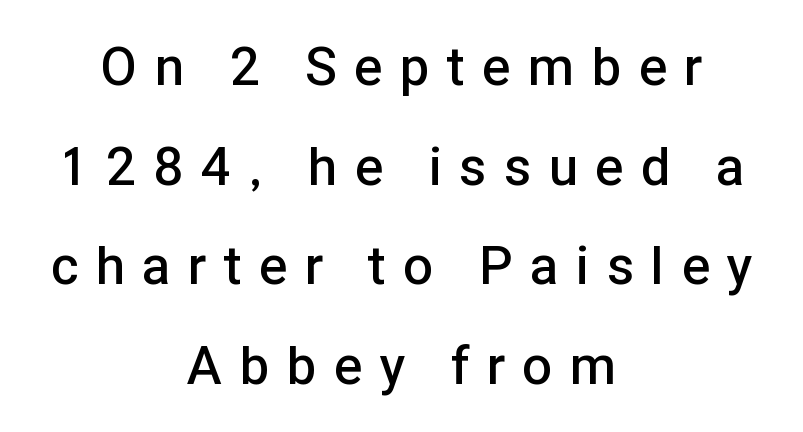
Q: Is the text bold? A: Semi-bold.
Q: Is the text italic (slanted)? A: No, it is upright.
Q: Is the typeface a serif or a sans-serif typeface? A: Sans-serif.
Q: Is the text underlined? A: No.
Q: How is the paragraph aligned? A: Centered.
Q: Is the spacing between letters normal or unusually wide? A: Unusually wide.
Q: Width (condensed, normal, or wide)? A: Normal.
Q: Stroke contrast? A: Low.
Q: x-height? A: Medium.
Q: Monospaced? A: No.
